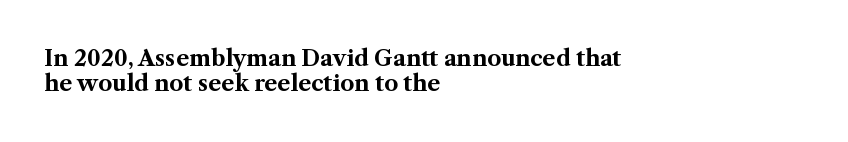
The letters stand upright; this is a roman face. How are the letters spaced? Ordinarily, with no added tracking. The passage shown is emphatically bold. Line starts are locked; line ends wander. What's the leading like? Squeezed, with rows nearly overlapping.
